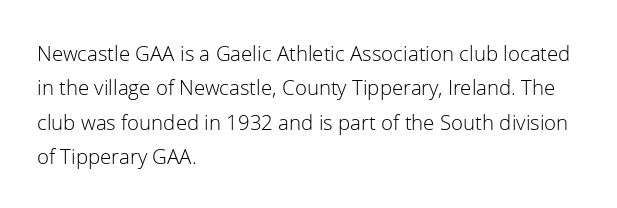
{"italic": "no", "bold": "no", "underline": "no", "align": "left", "line_spacing": "normal", "line_spacing_ratio": 1.56, "letter_spacing": "normal", "letter_spacing_em": 0.0, "glyph_px": 22}
